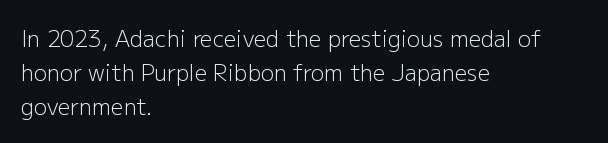
These lines stack with their left ends in a neat column. Any mark beneath the type? The region is blank. Short note: letters normally spaced. The type sits square on the baseline with zero lean.
